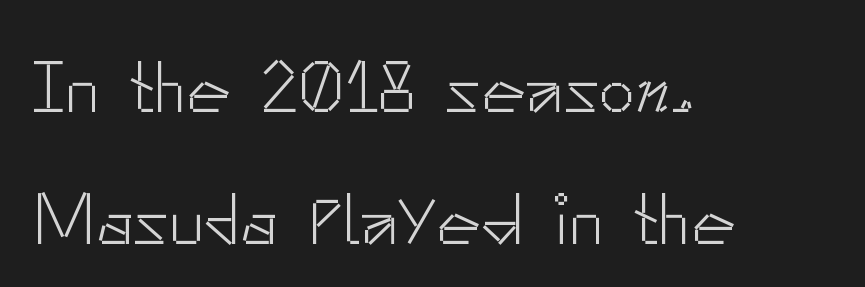
The image shows 74 px light sans-serif type, upright; set left-aligned, line spacing 1.79x, normal letter spacing, not underlined; low stroke contrast and a small x-height.
